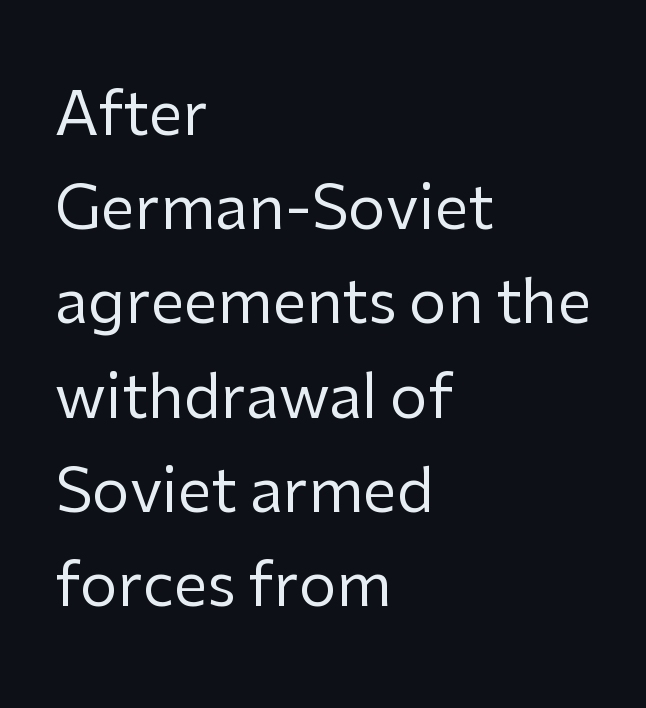
The strip under each line holds only bare page. Grotesque or geometric, the face here clearly has no serifs. Caption: face not bold, strokes unweighted. Posture: upright roman. Nobody touched the tracking dial on this one.
